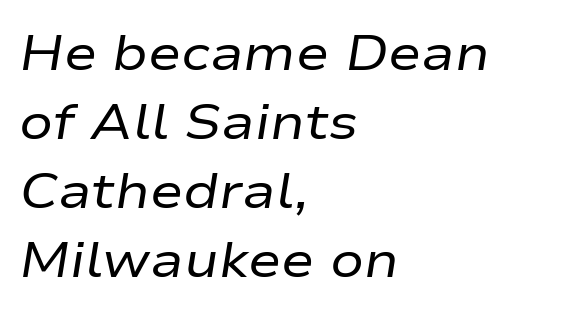
The image shows 50 px regular-weight, wide type, italic (leaning right); set left-aligned, normal line spacing (1.38x), normal letter spacing, not underlined; low stroke contrast and a medium x-height.
